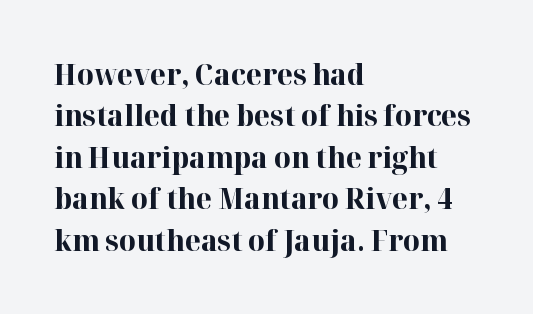
The image shows 29 px bold serif type, upright; set left-aligned, normal line spacing (1.43x), normal letter spacing, not underlined; high stroke contrast and a medium x-height.
